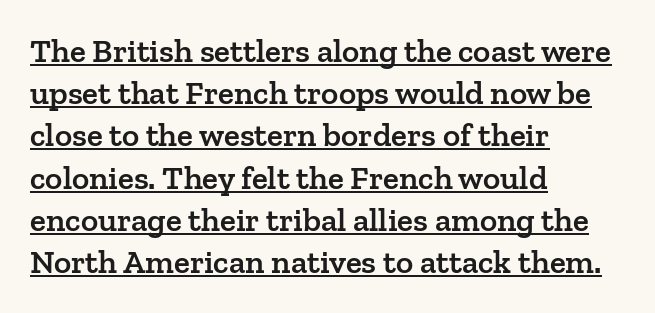
The image shows 33 px semibold serif type, upright; set left-aligned, normal line spacing (1.28x), normal letter spacing, underlined; low stroke contrast and a medium x-height.
